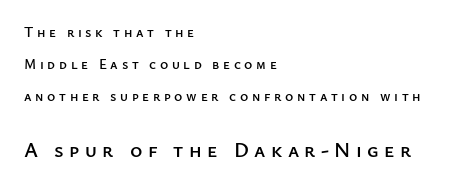
{"italic": "no", "underline": "no", "align": "left", "line_spacing": "loose", "line_spacing_ratio": 2.28, "letter_spacing": "wide", "letter_spacing_em": 0.26, "larger_block": "second", "size_ratio": 1.5, "glyph_px": 21}
